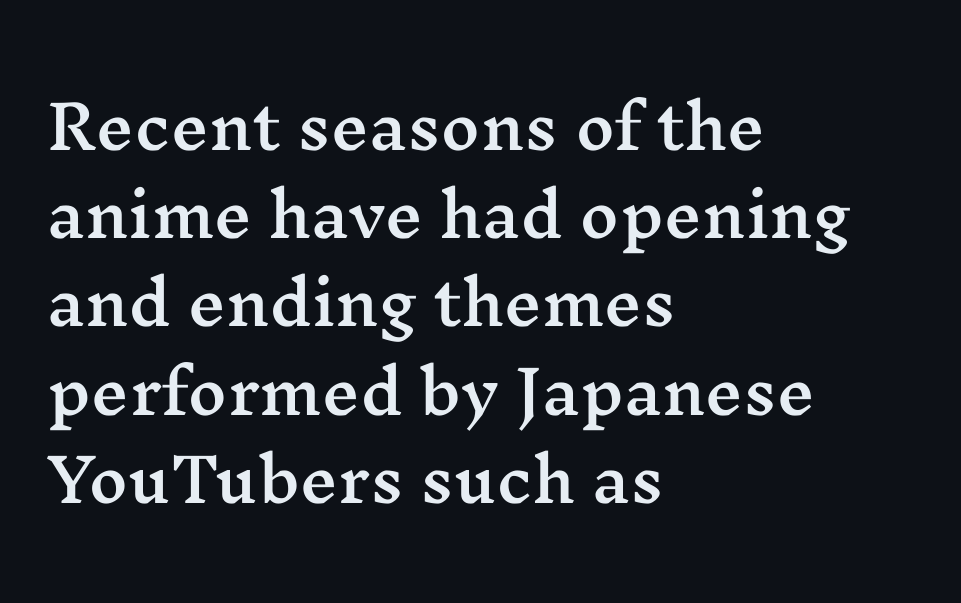
The image shows 60 px wide serif type, upright; set left-aligned, normal line spacing (1.47x), normal letter spacing, not underlined; medium stroke contrast and a medium x-height.
